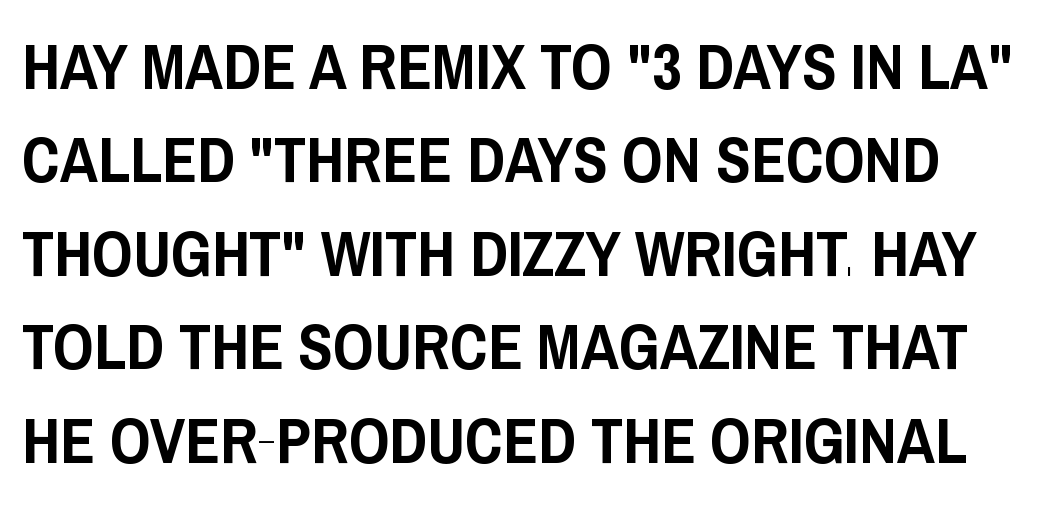
Looks like regular typesetting: each glyph gets only the width it needs. Vertical spacing — default. Unlike italic type, these characters show no tilt at all. Nope, no serifs anywhere on these letters.
